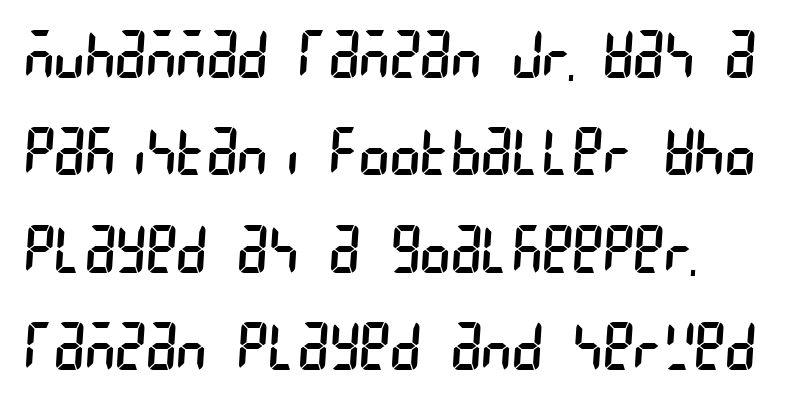
A quiet, ordinary-to-light weight characterises the typeface. A sans-serif font was chosen for this passage. This rendering uses left alignment, leaving the right contour irregular. Quick note: underline off. Between one letter and the next there's only the usual sliver of space. The designer left line spacing at the default.
